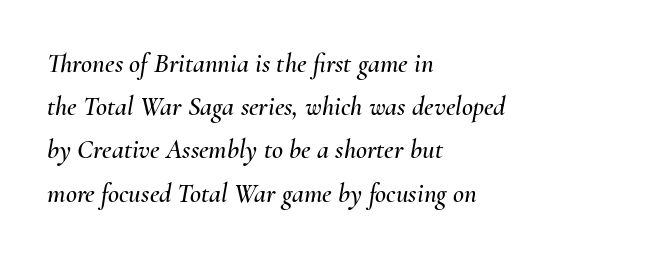
{"italic": "yes", "lean": "right", "slant_degrees": 10, "underline": "no", "align": "left", "line_spacing": "normal", "line_spacing_ratio": 1.6, "letter_spacing": "normal", "letter_spacing_em": 0.0, "glyph_px": 27}
